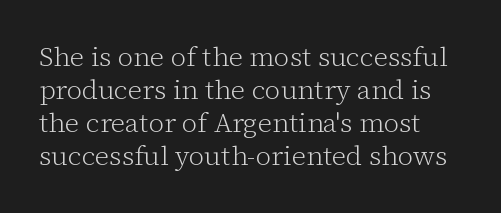
The letters stand upright; this is a roman face. Stroke thickness stays within the range of a standard reading face or lighter. Letter spacing: default. Letters rest on an invisible, unmarked baseline.
